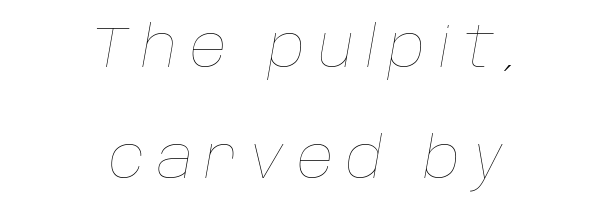
Quick note: italic. The letters look calm and open, with moderate or lighter stems. Note the varied advance widths — an 'i' is clearly narrower than an 'm'. The area under the type is left untouched. This block would shrink considerably if given ordinary leading; it's expanded now.
